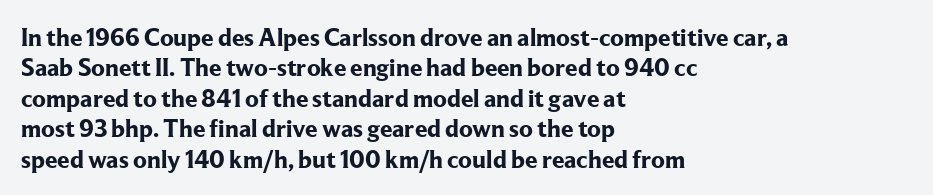
{"italic": "no", "bold": "yes", "underline": "no", "align": "left", "line_spacing_ratio": 1.22, "letter_spacing": "normal", "letter_spacing_em": 0.0, "glyph_px": 25}
